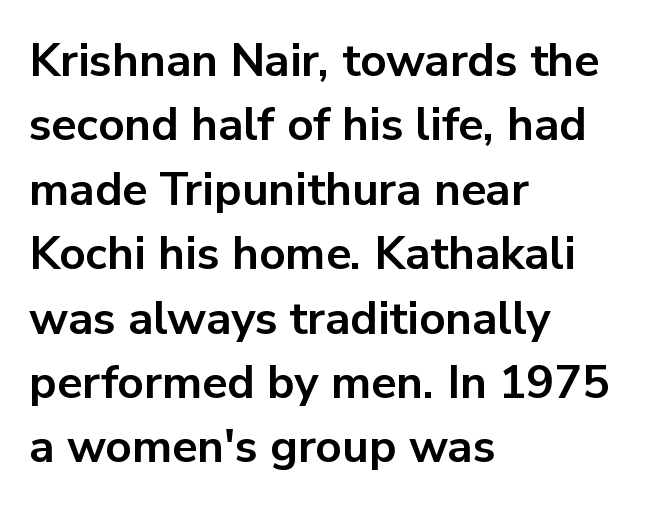
Q: Is the text bold? A: Yes.
Q: Is the text italic (slanted)? A: No, it is upright.
Q: Is the typeface a serif or a sans-serif typeface? A: Sans-serif.
Q: Is the text underlined? A: No.
Q: How is the paragraph aligned? A: Left-aligned.
Q: Is the spacing between letters normal or unusually wide? A: Normal.
Q: Is the spacing between lines tight, normal or loose? A: Normal.
Q: Width (condensed, normal, or wide)? A: Normal.
Q: Stroke contrast? A: Low.
Q: x-height? A: Medium.
Q: Monospaced? A: No.
